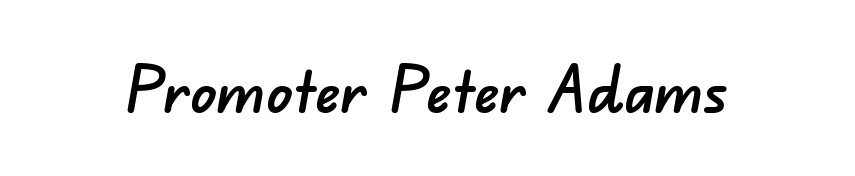
{"serif": "no", "width": "normal", "stroke_contrast": "low", "x_height": "small", "monospaced": "no", "underline": "no", "letter_spacing": "normal", "letter_spacing_em": 0.0, "glyph_px": 64}
